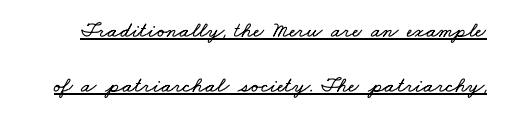
{"underline": "yes", "line_spacing": "loose", "line_spacing_ratio": 2.49, "letter_spacing": "normal", "letter_spacing_em": 0.0, "glyph_px": 22}
